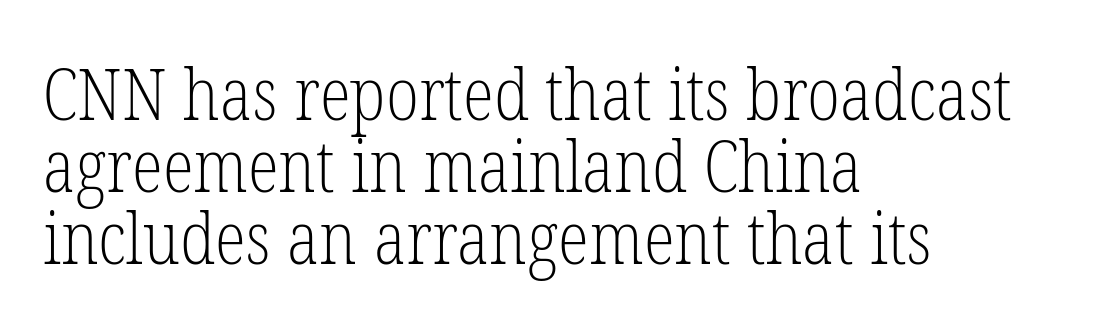
The image shows 72 px light, condensed serif type, upright; set left-aligned, tight line spacing (1.0x), normal letter spacing, not underlined; low stroke contrast and a medium x-height.
